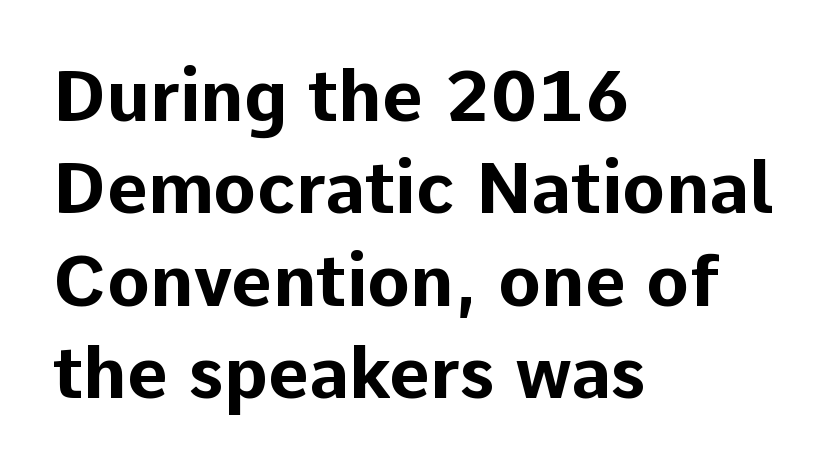
{"serif": "no", "italic": "no", "bold": "yes", "weight": "bold", "width": "normal", "stroke_contrast": "low", "x_height": "medium", "monospaced": "no", "underline": "no", "align": "left", "line_spacing": "normal", "line_spacing_ratio": 1.3, "letter_spacing": "normal", "letter_spacing_em": 0.0, "glyph_px": 71}
